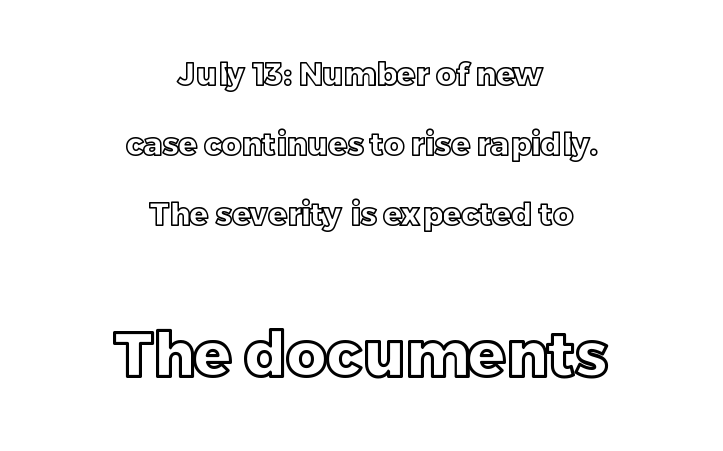
The image shows 62 px text type, upright; set centered, loose line spacing (2.26x), normal letter spacing, not underlined; the second (bottom) block is 2.0x larger; a large x-height.
